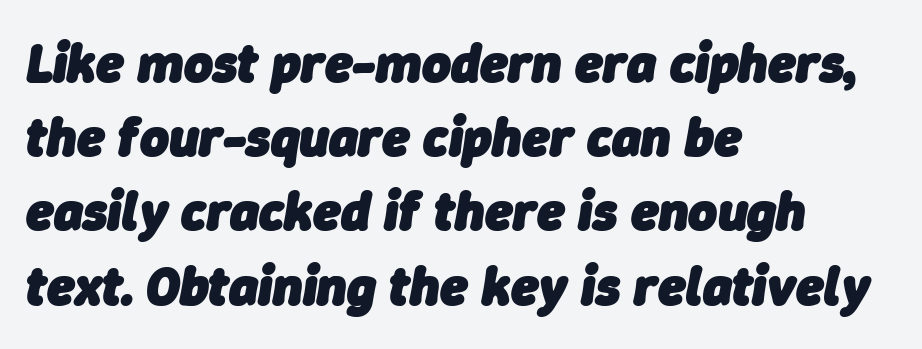
Thick stems and heavy bowls — unmistakably bold. Posture: slanted. The rendering uses a moderate line-height, typical for paragraphs. Nothing unusual about the tracking: characters are spaced as the font intends. The rag falls on the right side of this text block.
